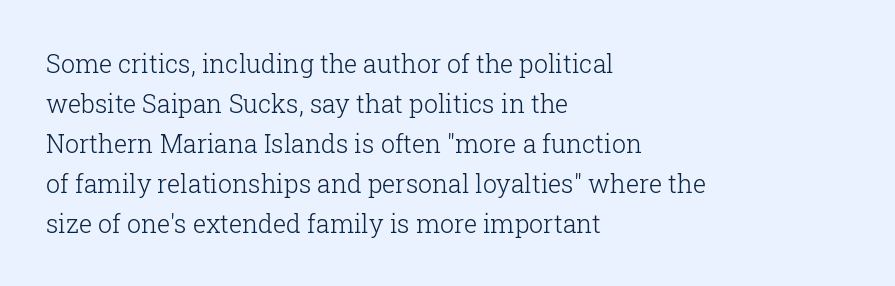
{"italic": "no", "bold": "no", "underline": "no", "align": "left", "line_spacing": "normal", "line_spacing_ratio": 1.6, "letter_spacing": "normal", "letter_spacing_em": 0.0, "glyph_px": 25}
